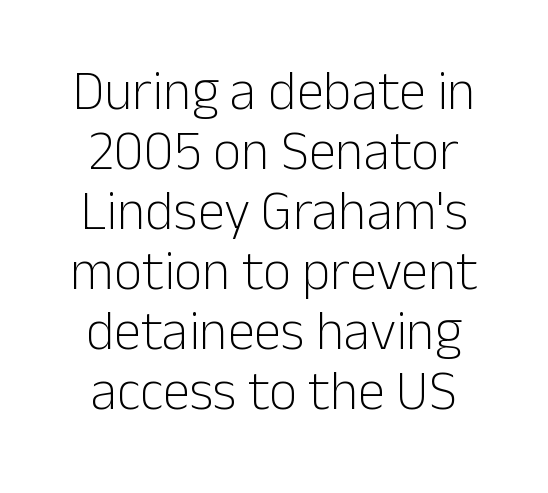
Q: Is the text bold? A: No.
Q: Is the text italic (slanted)? A: No, it is upright.
Q: Is the typeface a serif or a sans-serif typeface? A: Sans-serif.
Q: Is the text underlined? A: No.
Q: How is the paragraph aligned? A: Centered.
Q: Is the spacing between letters normal or unusually wide? A: Normal.
Q: Is the spacing between lines tight, normal or loose? A: Tight.
Q: Width (condensed, normal, or wide)? A: Normal.
Q: Stroke contrast? A: Low.
Q: x-height? A: Medium.
Q: Monospaced? A: No.
